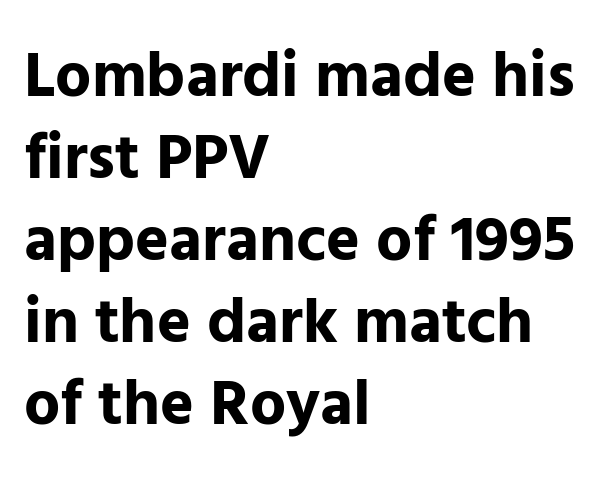
{"serif": "no", "italic": "no", "bold": "yes", "weight": "bold", "width": "normal", "stroke_contrast": "low", "x_height": "medium", "monospaced": "no", "underline": "no", "align": "left", "line_spacing": "normal", "line_spacing_ratio": 1.28, "letter_spacing": "normal", "letter_spacing_em": 0.0, "glyph_px": 64}
